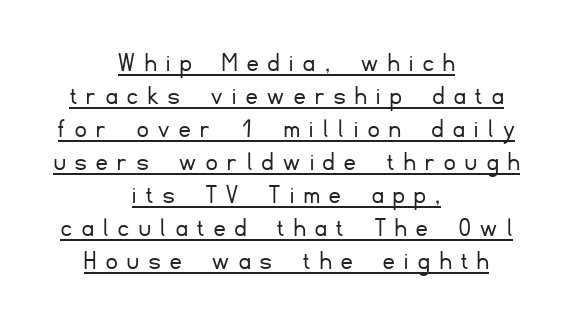
The image shows 28 px light sans-serif type, upright; set centered, line spacing 1.18x, unusually wide letter spacing (+0.35 em), underlined; low stroke contrast and a small x-height.
